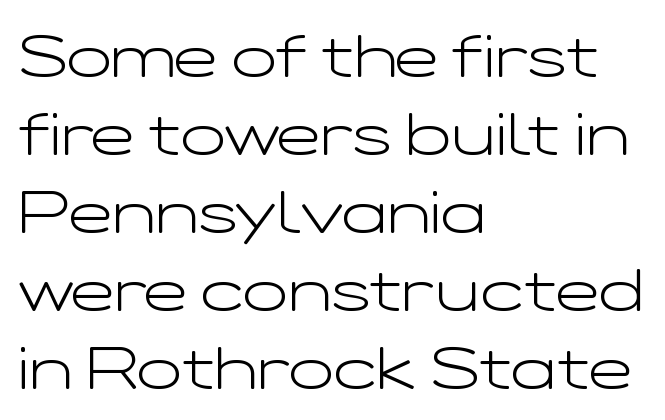
Q: Is the text bold? A: No.
Q: Is the text italic (slanted)? A: No, it is upright.
Q: Is the typeface a serif or a sans-serif typeface? A: Sans-serif.
Q: Is the text underlined? A: No.
Q: How is the paragraph aligned? A: Left-aligned.
Q: Is the spacing between letters normal or unusually wide? A: Normal.
Q: Is the spacing between lines tight, normal or loose? A: Normal.
Q: Width (condensed, normal, or wide)? A: Wide.
Q: Stroke contrast? A: Low.
Q: x-height? A: Medium.
Q: Monospaced? A: No.
